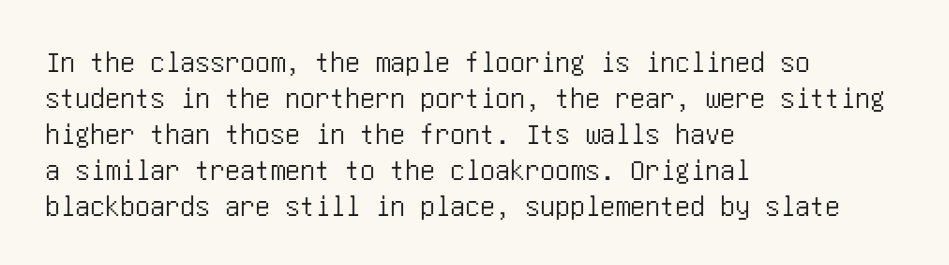
Type style note: lacks serifs. Any mark beneath the type? The region is blank. This sample is left-justified, so line endings fall wherever the words run out. The letters stand upright; this is a roman face. The gaps between neighbouring characters are ordinary and unremarkable.
